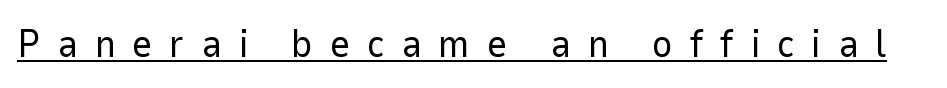
A typesetter would call this heavily tracked-out type. This sample uses an upright cut, with every glyph sitting square on the baseline. Type style note: lacks serifs. Note the varied advance widths — an 'i' is clearly narrower than an 'm'.
